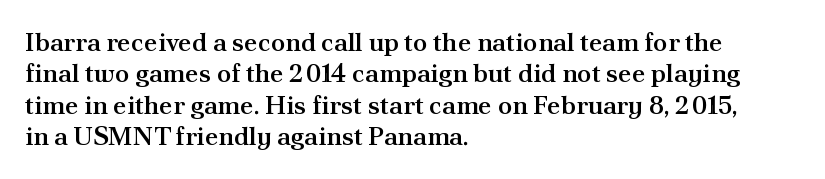
The image shows 26 px text type, upright; set left-aligned, line spacing 1.21x, normal letter spacing, not underlined.
